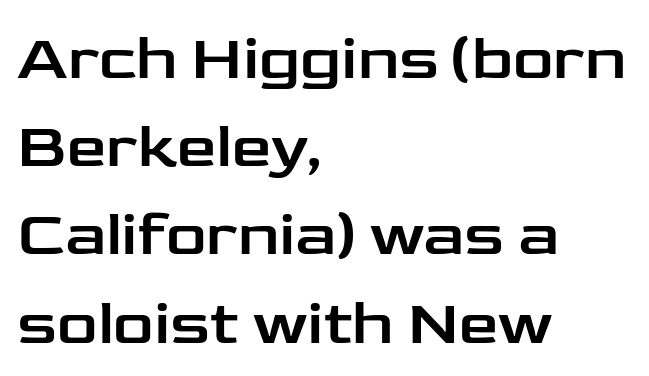
The rendering keeps characters at their native spacing. Upright lettering throughout. Rule under the text: the space is simply empty. Horizontal bands of white between lines are of average thickness. Look at the bottom of the vertical strokes: they stop flat, with no serifs. Spacing verdict: proportional, widths tailored to each character.
